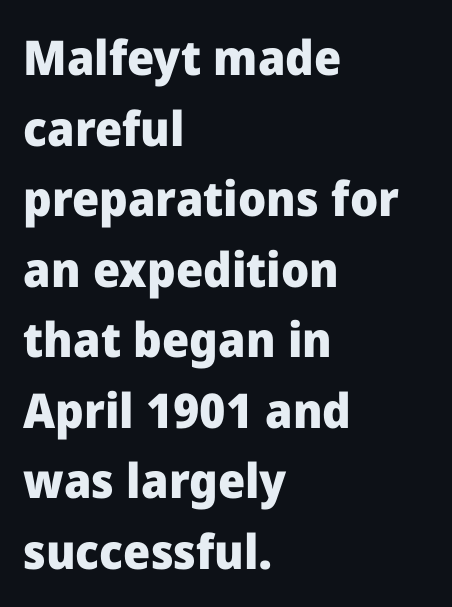
{"serif": "no", "italic": "no", "bold": "yes", "weight": "heavy", "width": "normal", "stroke_contrast": "low", "x_height": "medium", "monospaced": "no", "underline": "no", "align": "left", "line_spacing": "normal", "line_spacing_ratio": 1.47, "letter_spacing": "normal", "letter_spacing_em": 0.0, "glyph_px": 48}
